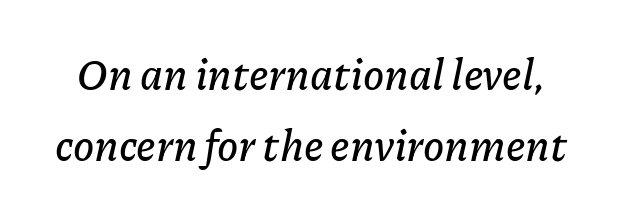
The image shows 43 px text type, italic (leaning right); set normal line spacing (1.66x), normal letter spacing, not underlined; low stroke contrast and a medium x-height.
